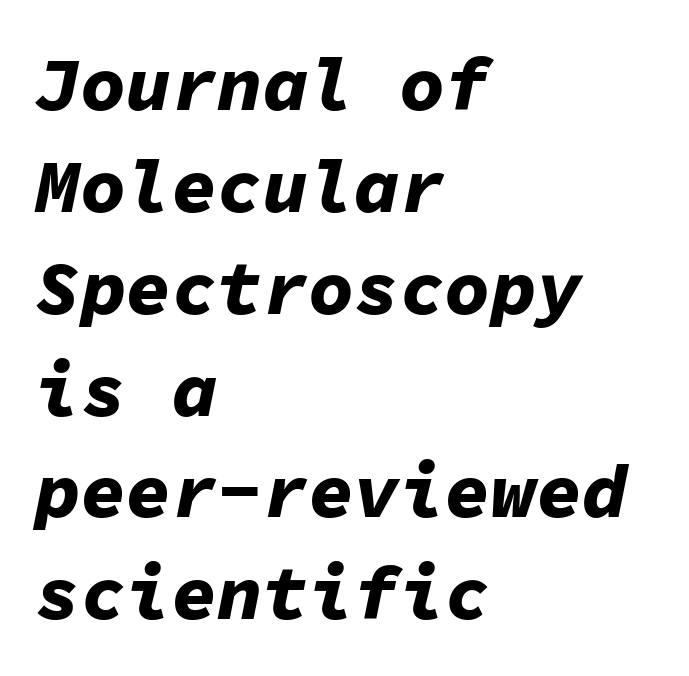
The designer left line spacing at the default. Monospaced: the letters line up in strict vertical columns. Quick note: underline off. The gaps between neighbouring characters are ordinary and unremarkable. The glyphs look as if they've been sheared to an angle. Left-aligned paragraph, ragged on the right.
